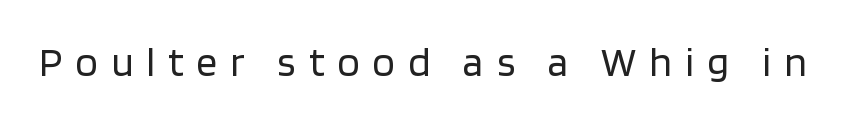
The image shows 41 px regular-weight sans-serif type, upright; set unusually wide letter spacing (+0.32 em), not underlined; low stroke contrast and a large x-height.
